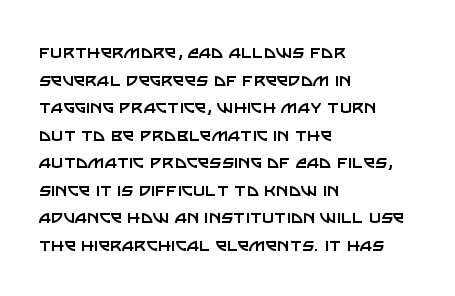
The image shows 21 px text type, upright; set left-aligned, normal line spacing (1.31x), normal letter spacing, not underlined.
